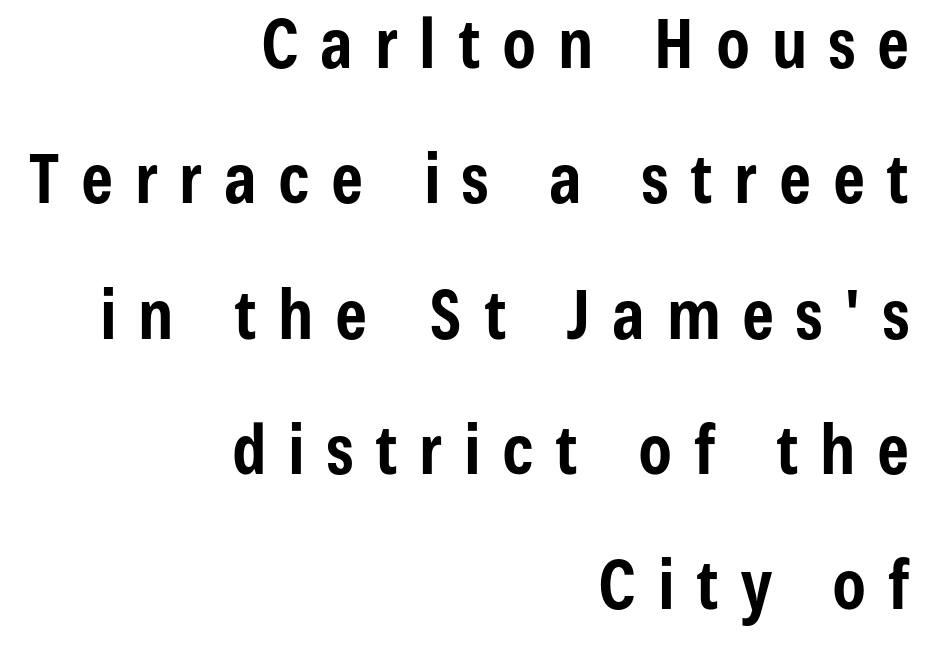
{"serif": "no", "italic": "no", "bold": "yes", "weight": "bold", "width": "condensed", "stroke_contrast": "low", "x_height": "medium", "monospaced": "no", "underline": "no", "align": "right", "line_spacing": "loose", "line_spacing_ratio": 1.99, "letter_spacing": "wide", "letter_spacing_em": 0.32, "glyph_px": 68}
